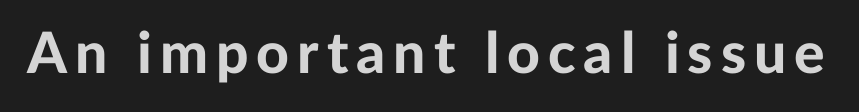
This sample uses a sans-serif face. On the weight axis this lands at bold, roughly 700. These lines are rendered in a variable-pitch font. Honestly, there is no underline to notice here at all.
